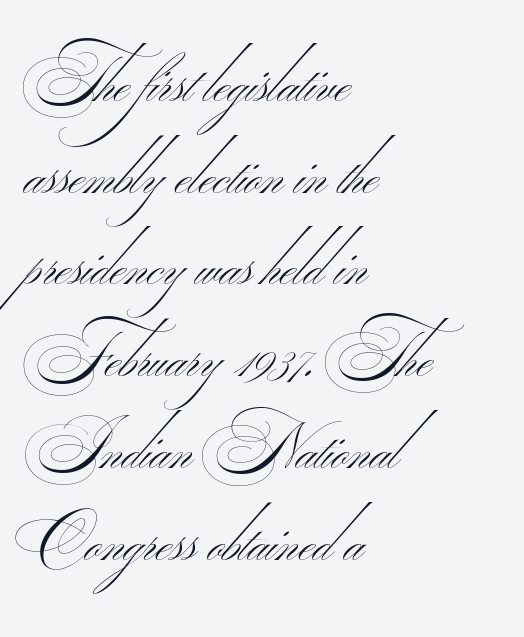
{"serif": "no", "bold": "no", "weight": "thin", "width": "wide", "stroke_contrast": "medium", "monospaced": "no", "underline": "no", "align": "left", "line_spacing": "normal", "line_spacing_ratio": 1.39, "letter_spacing": "normal", "letter_spacing_em": 0.0, "glyph_px": 66}
